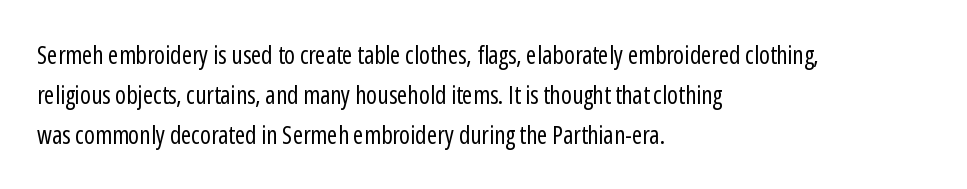
Q: Is the text bold? A: No.
Q: Is the text italic (slanted)? A: No, it is upright.
Q: Is the text underlined? A: No.
Q: How is the paragraph aligned? A: Left-aligned.
Q: Is the spacing between letters normal or unusually wide? A: Normal.
Q: Is the spacing between lines tight, normal or loose? A: Normal.
